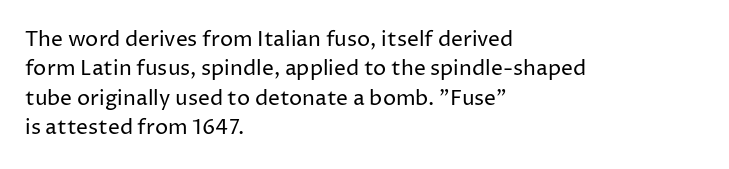
Q: Is the text bold? A: No.
Q: Is the text italic (slanted)? A: No, it is upright.
Q: Is the text underlined? A: No.
Q: How is the paragraph aligned? A: Left-aligned.
Q: Is the spacing between letters normal or unusually wide? A: Normal.
Q: Is the spacing between lines tight, normal or loose? A: Normal.
